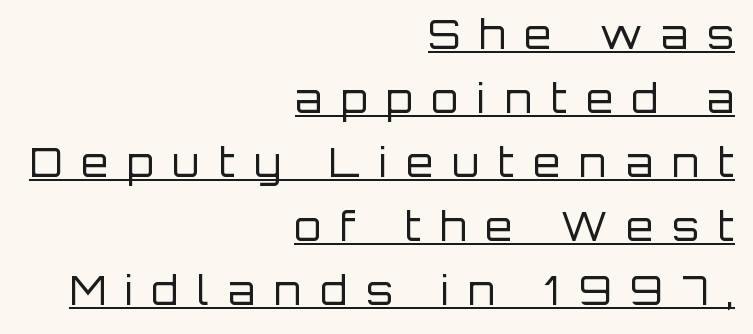
{"serif": "no", "italic": "no", "bold": "no", "weight": "regular", "width": "normal", "stroke_contrast": "low", "x_height": "large", "monospaced": "no", "underline": "yes", "align": "right", "line_spacing": "normal", "line_spacing_ratio": 1.64, "letter_spacing": "wide", "letter_spacing_em": 0.49, "glyph_px": 39}
